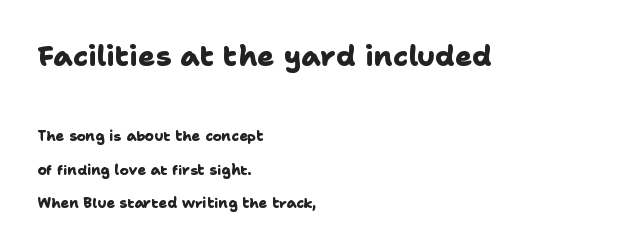
The image shows 28 px heavy sans-serif type; set left-aligned, loose line spacing (2.39x), normal letter spacing, not underlined; the first (top) block is 2.0x larger; low stroke contrast and a medium x-height.
